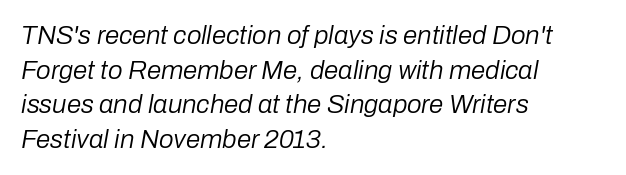
Is the stroke heavy? The answer is a plain regular-or-lighter. The lines in this sample share a left origin and differ only in where they stop. Does the lettering tilt? It does — this is italic. Quick note: underline off. Each new line begins a customary step beneath the previous one. Short note: letters normally spaced.
